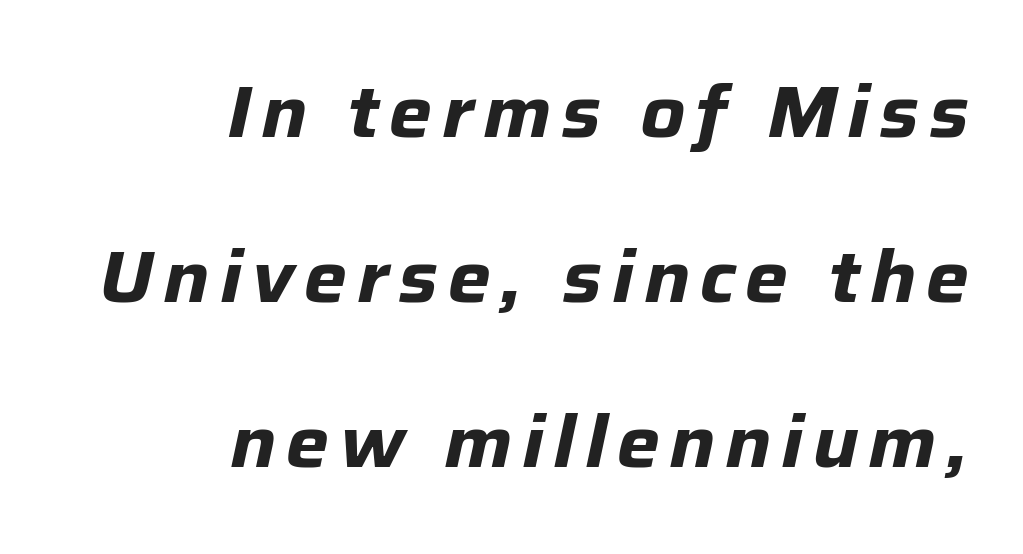
Proportional: the letters do not fall into vertical columns. Is there much room between lines? Yes — plenty of vertical air separates them. Letters rest on an invisible, unmarked baseline. Line endings align vertically; line beginnings do not.
